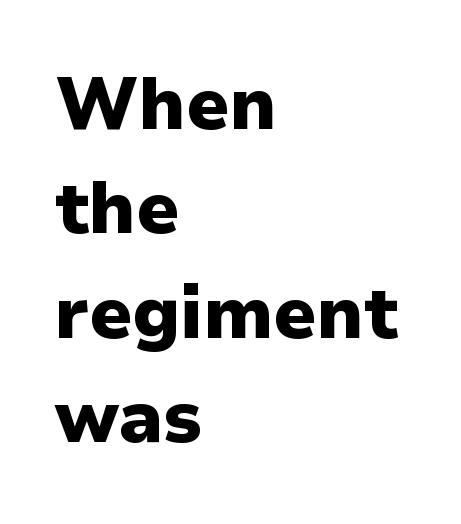
The line texture is even and compact thanks to regular tracking. Has an underline been added? It has not. Honestly, the row spacing looks completely unremarkable. In terms of posture, this sample is upright. Horizontal alignment here is leftward, the default for most running prose.
